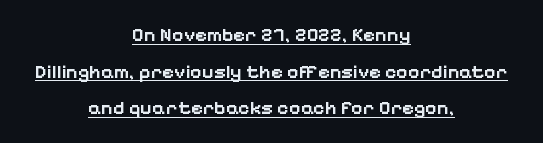
{"italic": "no", "bold": "semi", "underline": "yes", "align": "center", "line_spacing_ratio": 1.83, "letter_spacing": "normal", "letter_spacing_em": 0.0, "glyph_px": 20}
